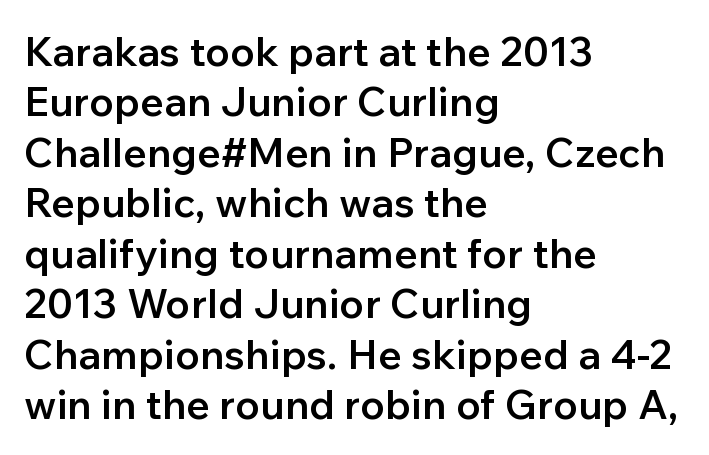
Varying glyph widths throughout — classic text-font behaviour. A somewhat darkened texture: the type is semibold rather than bold. Underlining? Definitely not there. Posture: straight, roman, zero tilt. Casual observation: everything's shoved over to the left.
